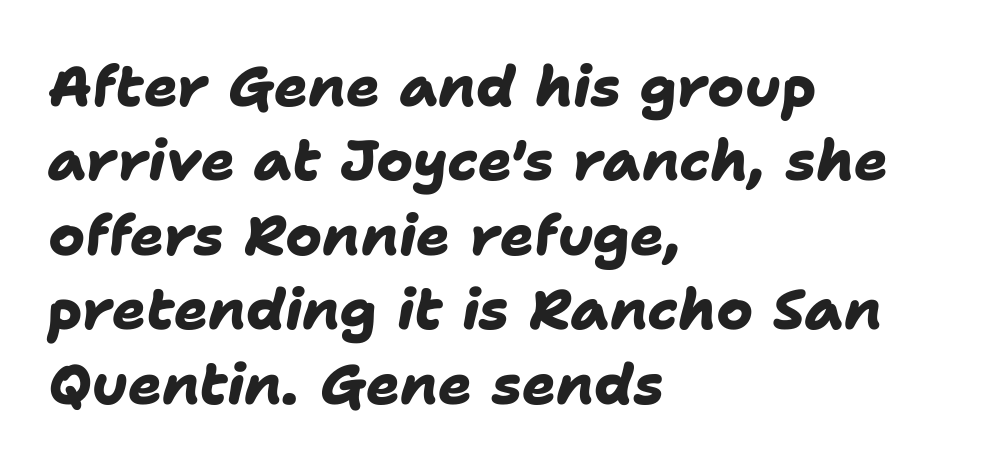
The glyphs are unaccompanied by any horizontal stroke below them. You could not count columns in this text — the font is proportionally spaced. A normal amount of white space separates one row of letters from the next. The typesetting leans heavy: a genuine bold.
